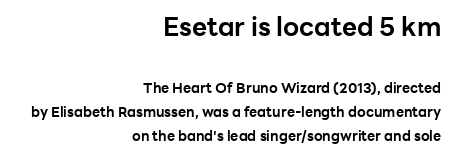
The image shows 26 px bold type, upright; set right-aligned, line spacing 1.73x, normal letter spacing, not underlined; the first (top) block is 1.86x larger.
